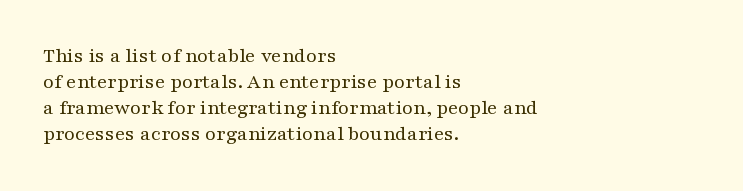
The typography opts for an upright posture over an oblique one. Unmarked baselines from the first word to the last. Students, note that the glyphs here touch the page at normal intervals. Which margin do the lines hug? The left one — the right edge is uneven. The typesetting does not lean heavy: it is not bold.
